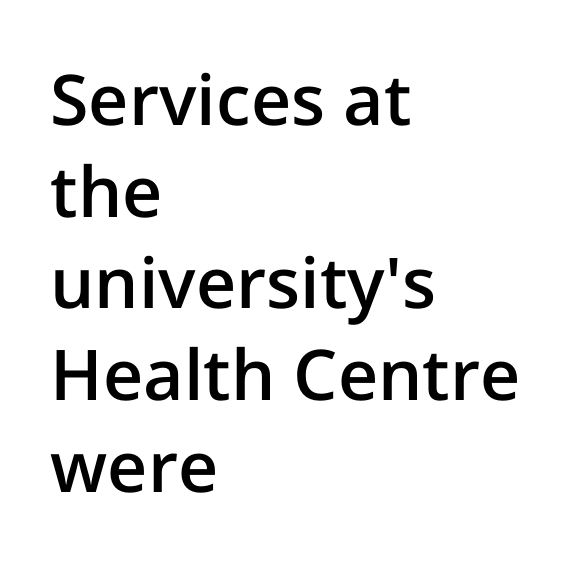
Lines of text with bare space underneath. On the weight axis this lands at semibold, roughly 600. Italic? Not at all — the glyphs are vertical. Are there feet on the stems? There aren't — it's a sans. Where is the straight margin? On the left.
